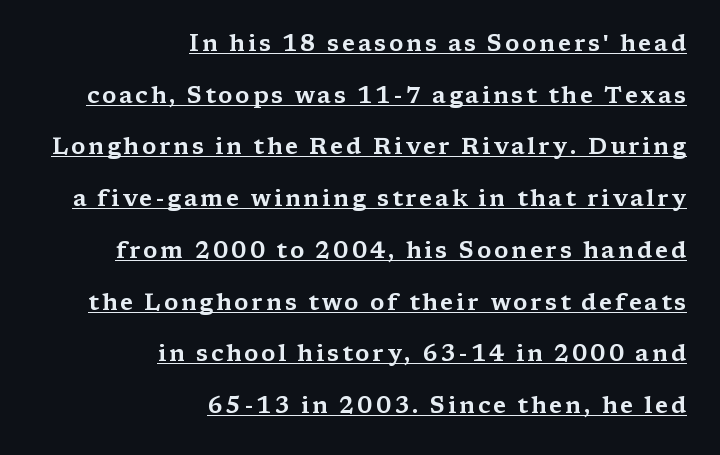
{"italic": "no", "underline": "yes", "align": "right", "line_spacing": "loose", "line_spacing_ratio": 2.25, "glyph_px": 23}
